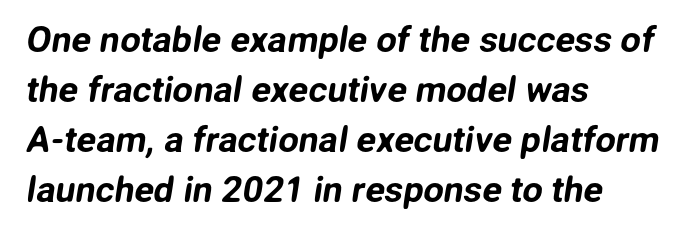
Q: Is the typeface a serif or a sans-serif typeface? A: Sans-serif.
Q: Is the text underlined? A: No.
Q: How is the paragraph aligned? A: Left-aligned.
Q: Is the spacing between letters normal or unusually wide? A: Normal.
Q: Is the spacing between lines tight, normal or loose? A: Normal.
Q: Width (condensed, normal, or wide)? A: Normal.
Q: Stroke contrast? A: Low.
Q: x-height? A: Medium.
Q: Monospaced? A: No.
